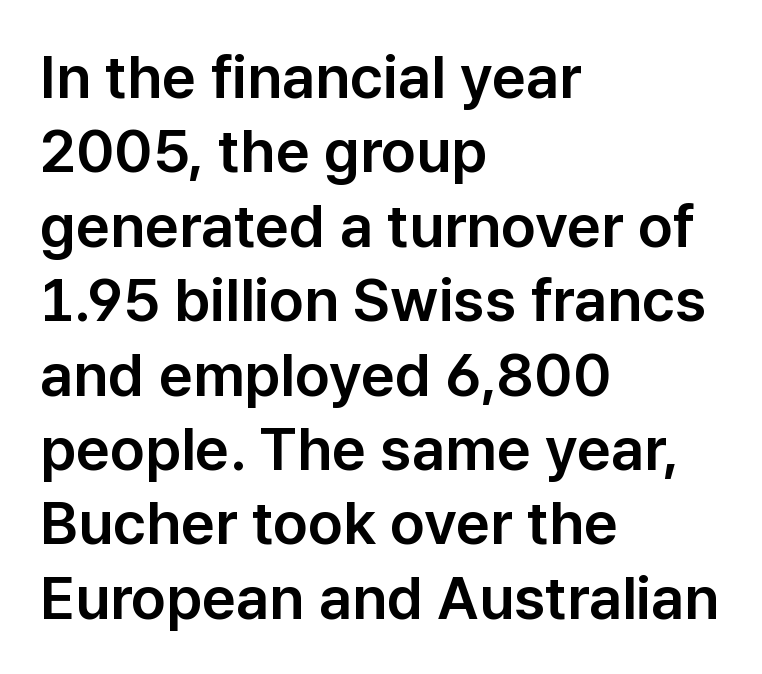
{"serif": "no", "italic": "no", "width": "normal", "stroke_contrast": "low", "x_height": "medium", "monospaced": "no", "underline": "no", "align": "left", "line_spacing_ratio": 1.24, "letter_spacing": "normal", "letter_spacing_em": 0.0, "glyph_px": 60}
